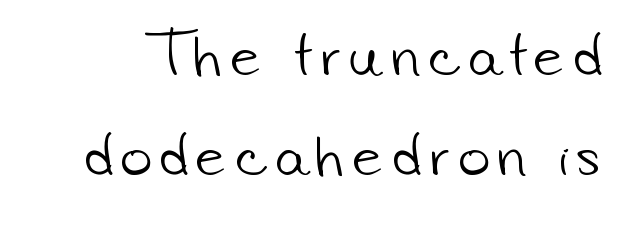
{"serif": "no", "bold": "no", "weight": "light", "width": "normal", "stroke_contrast": "low", "x_height": "small", "monospaced": "no", "underline": "no", "line_spacing_ratio": 1.86, "glyph_px": 54}
